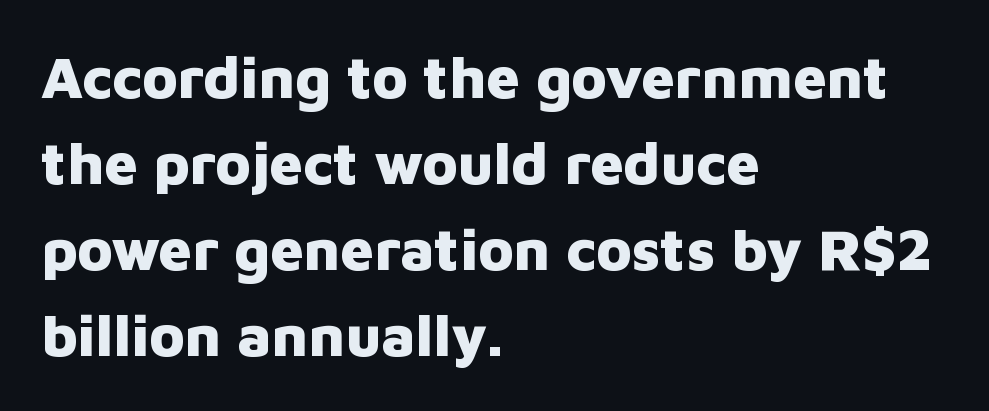
Spacing verdict: proportional, widths tailored to each character. Each line starts at the same left margin while the right side varies. A dark, heavy texture on the line: the type is bold. A typesetter would call this leading conventional body-copy spacing. In terms of letterspacing, this is plain default setting.
